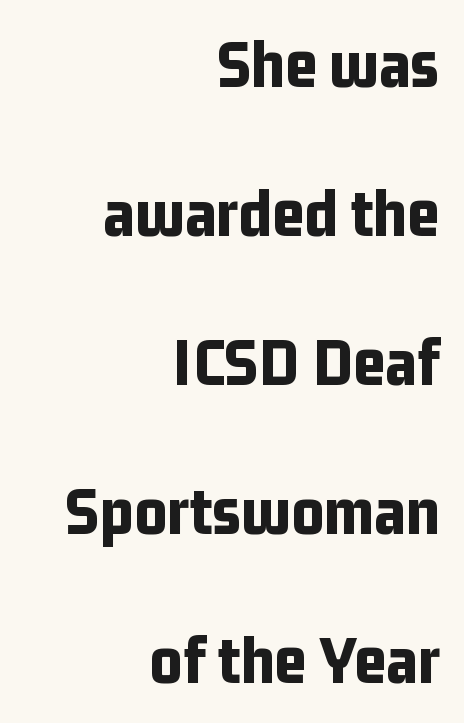
Q: Is the text bold? A: Yes.
Q: Is the text italic (slanted)? A: No, it is upright.
Q: Is the typeface a serif or a sans-serif typeface? A: Sans-serif.
Q: Is the text underlined? A: No.
Q: How is the paragraph aligned? A: Right-aligned.
Q: Is the spacing between letters normal or unusually wide? A: Normal.
Q: Is the spacing between lines tight, normal or loose? A: Loose.
Q: Width (condensed, normal, or wide)? A: Condensed.
Q: Stroke contrast? A: Low.
Q: x-height? A: Medium.
Q: Monospaced? A: No.
